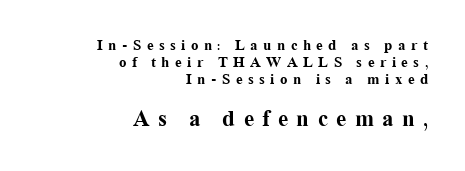
{"italic": "no", "bold": "yes", "underline": "no", "align": "right", "line_spacing": "tight", "line_spacing_ratio": 1.14, "letter_spacing": "wide", "letter_spacing_em": 0.36, "larger_block": "second", "size_ratio": 1.53, "glyph_px": 23}
